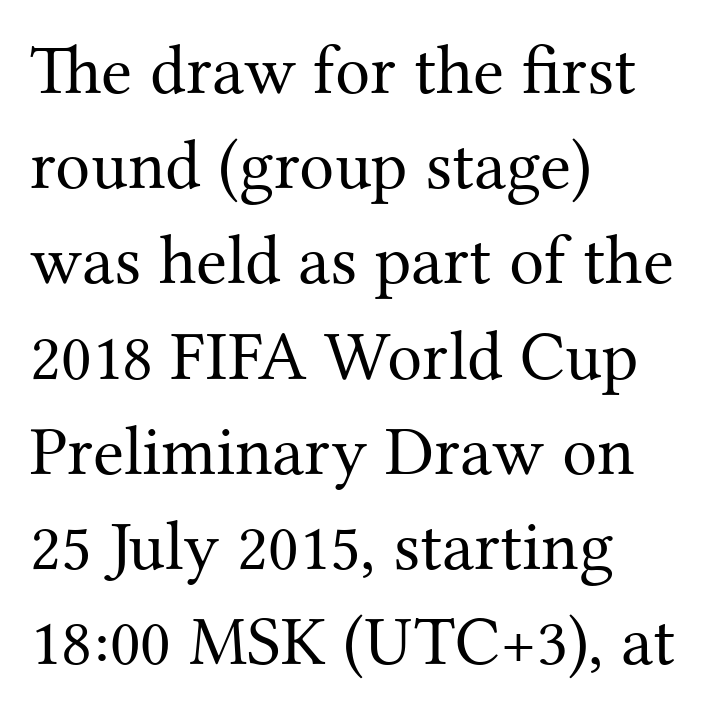
Nobody touched the tracking dial on this one. The leading is moderate, giving the passage an even texture. This is roman type, the default non-slanted kind. Font category for this specimen: serif. These glyphs show unthickened strokes, regular width or finer.
